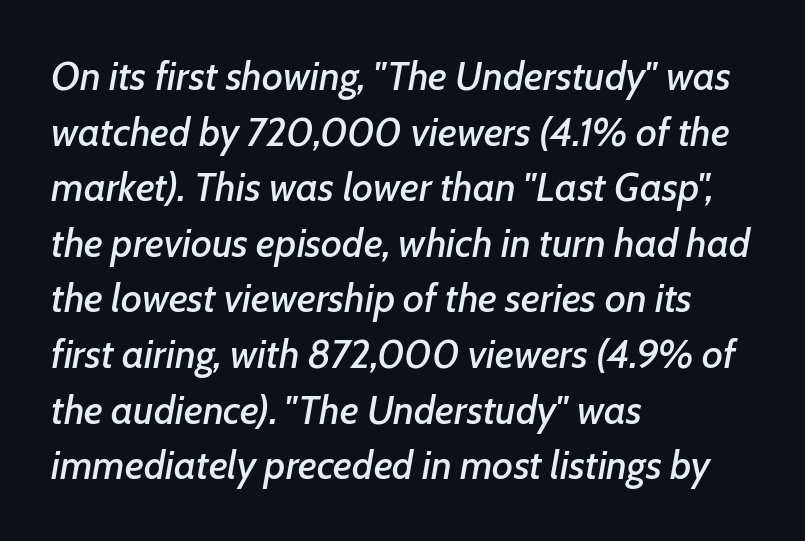
{"italic": "yes", "lean": "right", "slant_degrees": 7, "width": "normal", "stroke_contrast": "low", "x_height": "medium", "monospaced": "no", "underline": "no", "align": "left", "line_spacing": "normal", "line_spacing_ratio": 1.39, "letter_spacing": "normal", "letter_spacing_em": 0.0, "glyph_px": 40}
